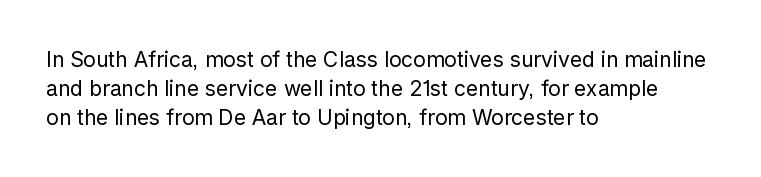
Q: Is the text bold? A: No.
Q: Is the text italic (slanted)? A: No, it is upright.
Q: Is the text underlined? A: No.
Q: How is the paragraph aligned? A: Left-aligned.
Q: Is the spacing between letters normal or unusually wide? A: Normal.
Q: Is the spacing between lines tight, normal or loose? A: Normal.
